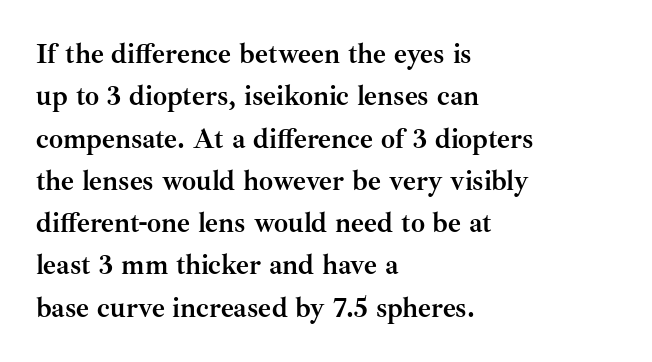
Q: Is the text bold? A: Yes.
Q: Is the text italic (slanted)? A: No, it is upright.
Q: Is the typeface a serif or a sans-serif typeface? A: Serif.
Q: Is the text underlined? A: No.
Q: How is the paragraph aligned? A: Left-aligned.
Q: Is the spacing between letters normal or unusually wide? A: Normal.
Q: Is the spacing between lines tight, normal or loose? A: Normal.
Q: Width (condensed, normal, or wide)? A: Normal.
Q: Stroke contrast? A: Medium.
Q: x-height? A: Small.
Q: Monospaced? A: No.
